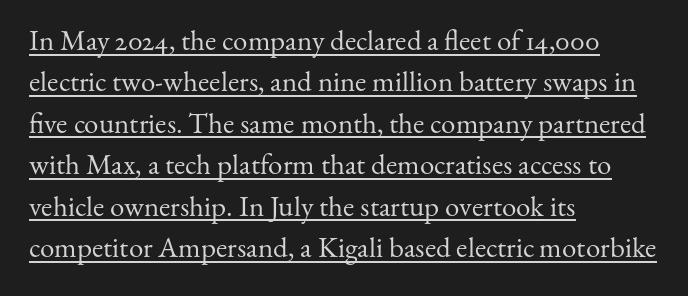
Does the type have serifs? Yes, each stem ends in a small foot. Spacing verdict: proportional, widths tailored to each character. Leading matches the norm, producing a regular column. The lettering stays uniformly vertical, giving the passage a roman look. Underlining? Definitely there.
